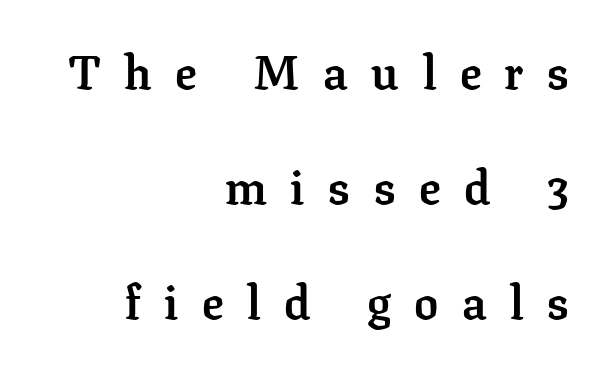
{"serif": "yes", "italic": "no", "bold": "yes", "weight": "semibold", "width": "normal", "stroke_contrast": "low", "x_height": "medium", "monospaced": "no", "underline": "no", "align": "right", "line_spacing": "loose", "line_spacing_ratio": 2.4, "letter_spacing": "wide", "letter_spacing_em": 0.49, "glyph_px": 48}
